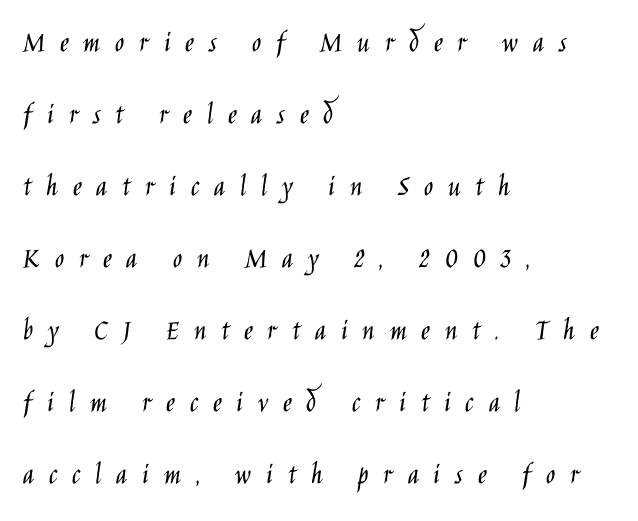
Q: Is the text bold? A: No.
Q: Is the text italic (slanted)? A: Yes.
Q: Is the typeface a serif or a sans-serif typeface? A: Sans-serif.
Q: Is the text underlined? A: No.
Q: How is the paragraph aligned? A: Left-aligned.
Q: Is the spacing between letters normal or unusually wide? A: Unusually wide.
Q: Is the spacing between lines tight, normal or loose? A: Loose.
Q: Width (condensed, normal, or wide)? A: Condensed.
Q: Stroke contrast? A: Low.
Q: x-height? A: Large.
Q: Monospaced? A: No.
